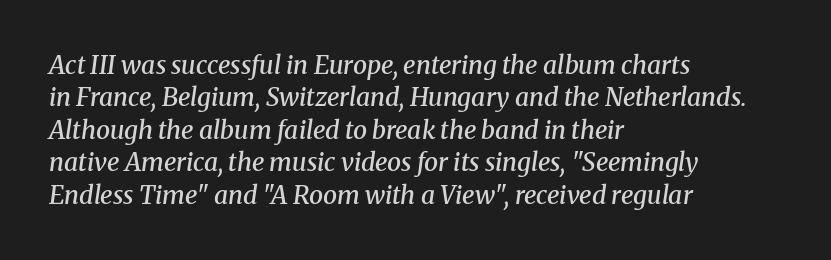
Q: Is the text bold? A: Semi-bold.
Q: Is the text italic (slanted)? A: Yes, it leans right by about 8 degrees.
Q: Is the text underlined? A: No.
Q: How is the paragraph aligned? A: Left-aligned.
Q: Is the spacing between letters normal or unusually wide? A: Normal.
Q: Is the spacing between lines tight, normal or loose? A: Normal.
